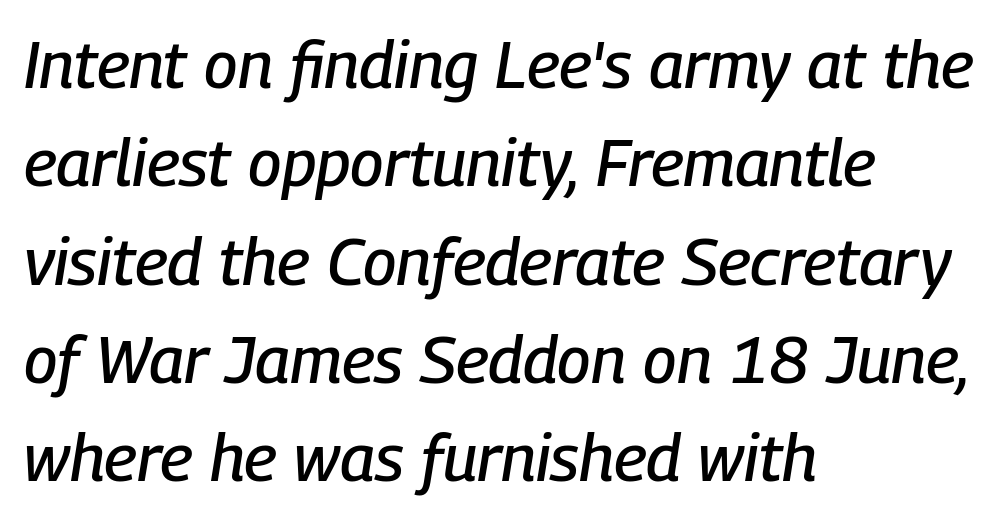
The image shows 66 px condensed type, italic (leaning right); set left-aligned, normal line spacing (1.49x), normal letter spacing, not underlined; low stroke contrast and a medium x-height.
